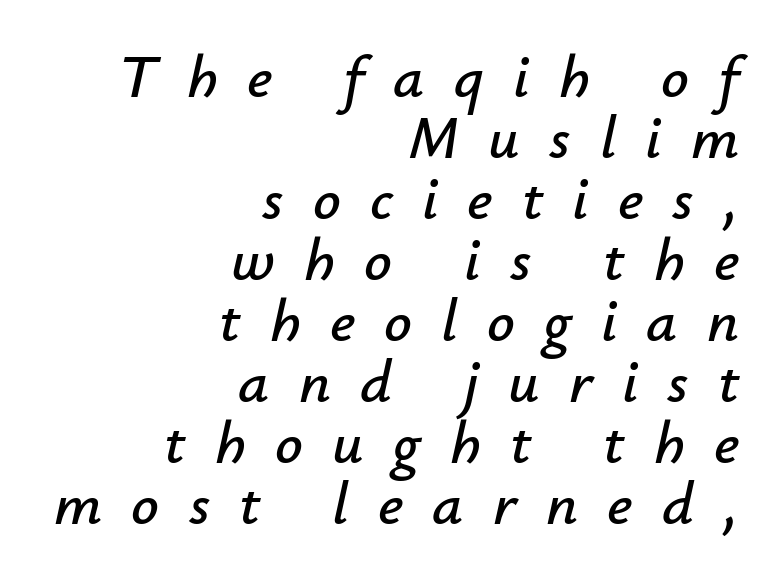
Rendered with sloped, italic letterforms. A student would call this right alignment; a typographer would say flush right, rag left. Is this a fixed-width face? No — the glyphs have proportional, varying widths. Spacing between characters has been opened up far beyond the box default.
